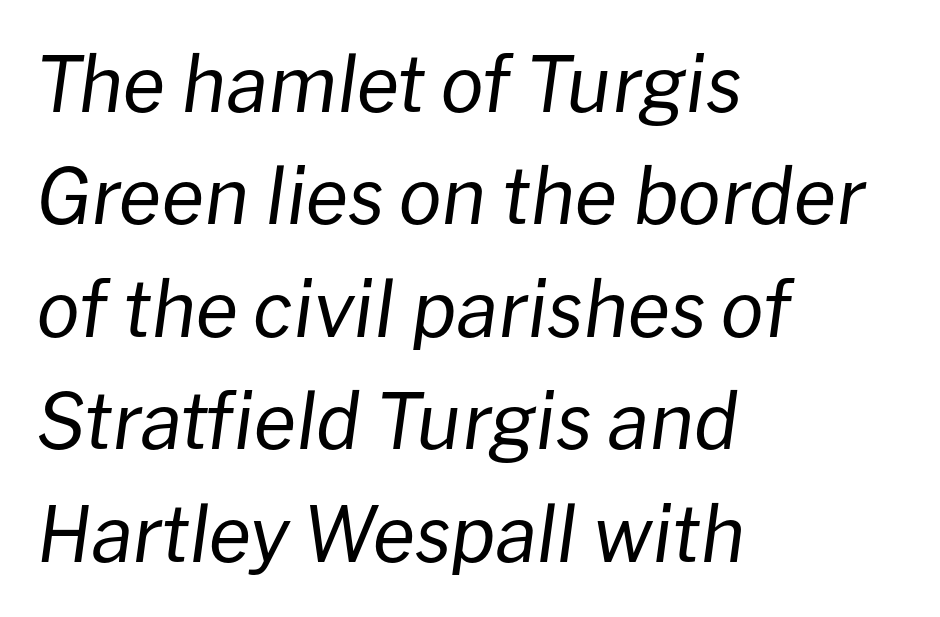
Honestly, the row spacing looks completely unremarkable. This sample has the flowing, uneven cadence of proportional lettering. The line texture is even and compact thanks to regular tracking. Rule under the text: the space is simply empty.
